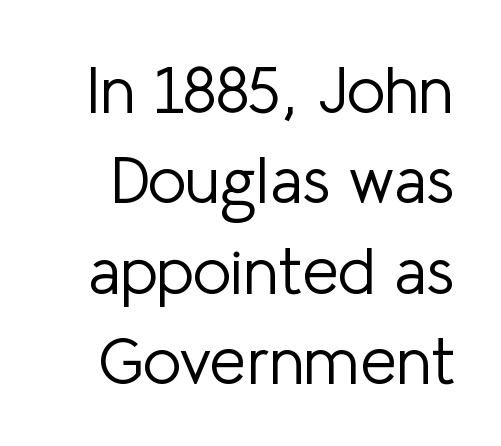
{"serif": "no", "italic": "no", "bold": "no", "weight": "light", "width": "normal", "stroke_contrast": "low", "x_height": "medium", "monospaced": "no", "underline": "no", "line_spacing": "normal", "line_spacing_ratio": 1.37, "letter_spacing": "normal", "letter_spacing_em": 0.0, "glyph_px": 66}
